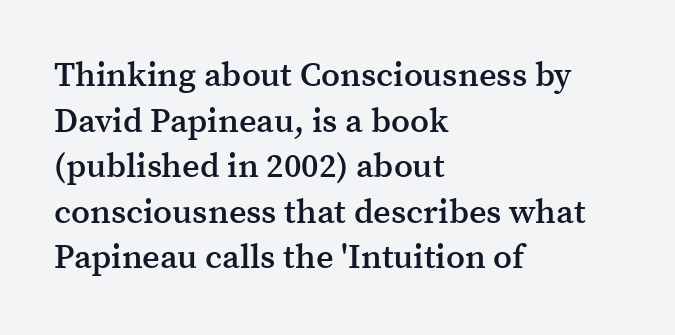
{"serif": "yes", "italic": "no", "bold": "semi", "weight": "semibold", "width": "normal", "stroke_contrast": "medium", "x_height": "medium", "monospaced": "no", "underline": "no", "align": "left", "line_spacing": "normal", "line_spacing_ratio": 1.34, "letter_spacing": "normal", "letter_spacing_em": 0.0, "glyph_px": 34}
